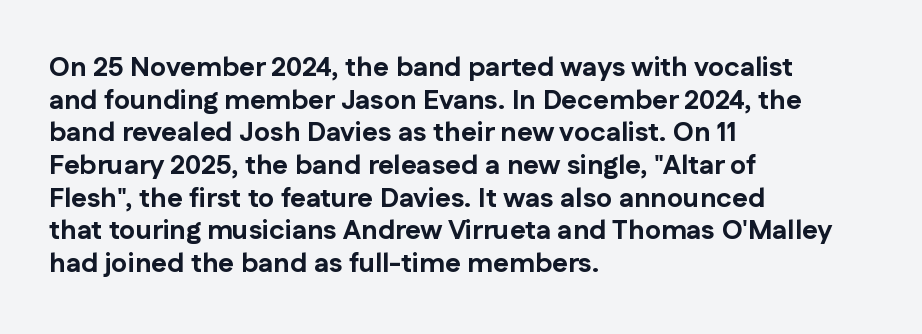
{"italic": "no", "bold": "yes", "underline": "no", "align": "left", "line_spacing_ratio": 1.21, "letter_spacing": "normal", "letter_spacing_em": 0.0, "glyph_px": 27}
